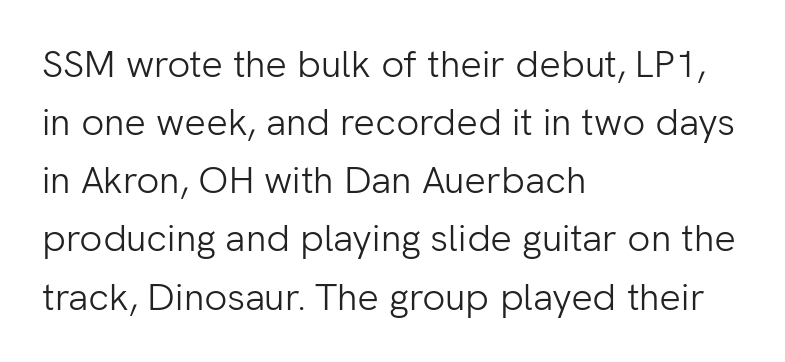
Q: Is the text bold? A: No.
Q: Is the text italic (slanted)? A: No, it is upright.
Q: Is the typeface a serif or a sans-serif typeface? A: Sans-serif.
Q: Is the text underlined? A: No.
Q: How is the paragraph aligned? A: Left-aligned.
Q: Is the spacing between letters normal or unusually wide? A: Normal.
Q: Is the spacing between lines tight, normal or loose? A: Normal.
Q: Width (condensed, normal, or wide)? A: Normal.
Q: Stroke contrast? A: Low.
Q: x-height? A: Medium.
Q: Monospaced? A: No.
